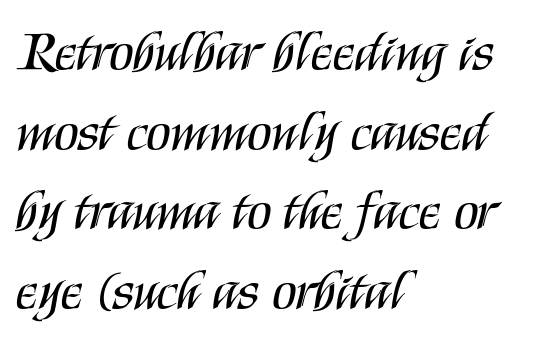
The line-height multiplier appears to be the usual default. The passage shown is typed in a proportional face where columns would drift. Nobody drew a line under any word here.
